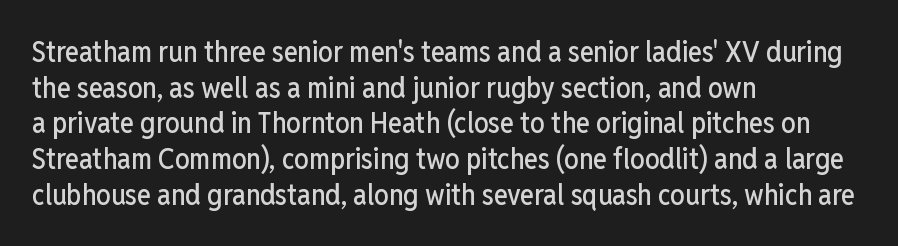
The passage shown is typeset with a sans-serif family. Observe the ordinary spacing: letters are neighbours, not strangers. Proportional: the letters do not fall into vertical columns. Italic: no, the glyphs are upright roman.
